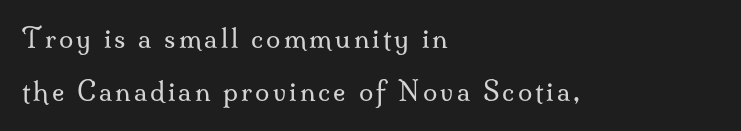
{"italic": "no", "bold": "no", "underline": "no", "align": "left", "line_spacing": "loose", "line_spacing_ratio": 2.04, "glyph_px": 26}
